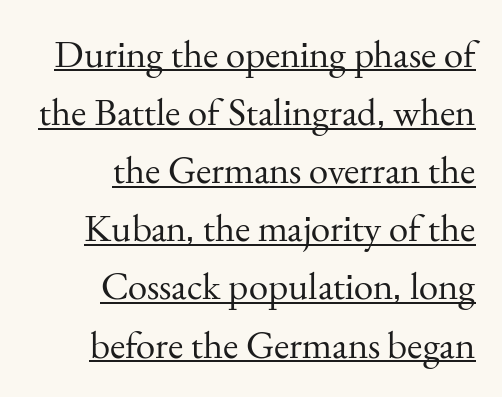
{"serif": "yes", "italic": "no", "bold": "no", "weight": "regular", "width": "normal", "stroke_contrast": "medium", "x_height": "small", "monospaced": "no", "underline": "yes", "align": "right", "line_spacing": "normal", "line_spacing_ratio": 1.49, "letter_spacing": "normal", "letter_spacing_em": 0.0, "glyph_px": 39}
